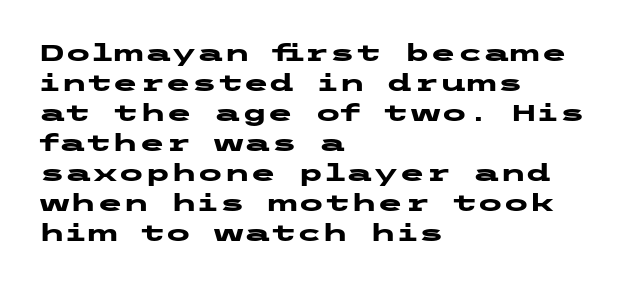
Q: Is the text bold? A: Yes.
Q: Is the text italic (slanted)? A: No, it is upright.
Q: Is the text underlined? A: No.
Q: How is the paragraph aligned? A: Left-aligned.
Q: Is the spacing between letters normal or unusually wide? A: Normal.
Q: Is the spacing between lines tight, normal or loose? A: Normal.
